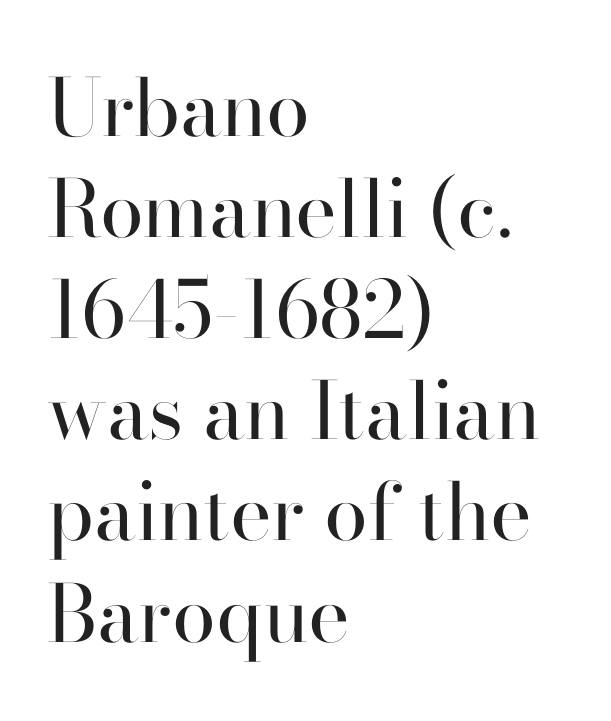
The image shows 79 px regular-weight serif type, upright; set left-aligned, normal line spacing (1.28x), normal letter spacing, not underlined; high stroke contrast and a small x-height.
